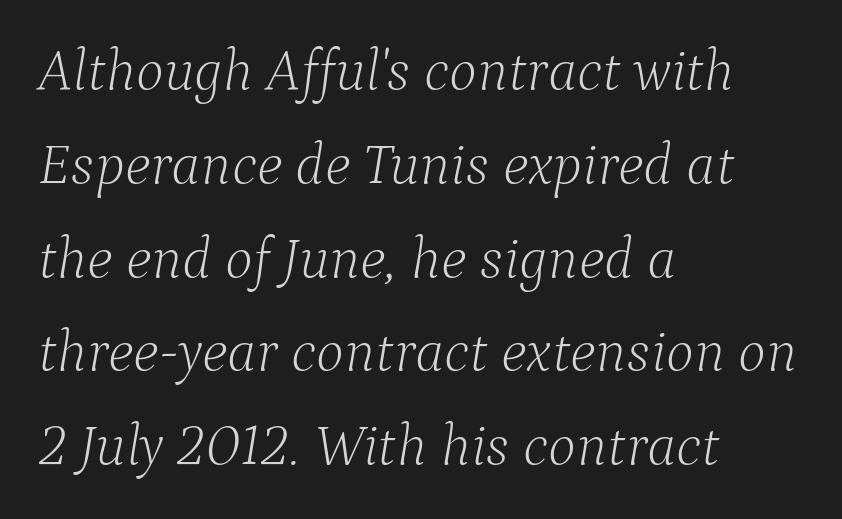
{"serif": "yes", "italic": "yes", "lean": "right", "slant_degrees": 9, "bold": "no", "weight": "light", "width": "normal", "stroke_contrast": "low", "x_height": "medium", "monospaced": "no", "underline": "no", "align": "left", "line_spacing": "normal", "line_spacing_ratio": 1.59, "letter_spacing": "normal", "letter_spacing_em": 0.0, "glyph_px": 59}
